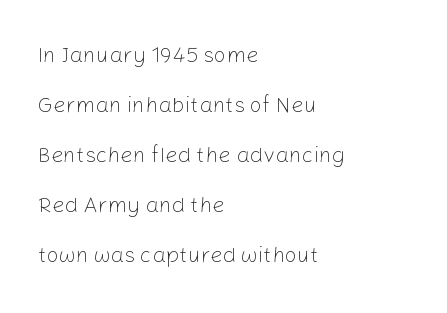
The font sits on the lighter half of the weight spectrum, regular included. The zone under the glyphs is completely vacant. This sample uses an upright cut, with every glyph sitting square on the baseline. Short note: letters normally spaced. Reading down the column, the eye jumps a long way to each next line. The passage is arranged the way most books set body copy — flush left.
